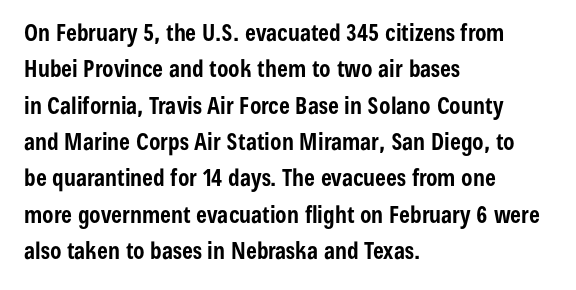
The image shows 23 px bold type, upright; set left-aligned, normal line spacing (1.58x), normal letter spacing, not underlined.
